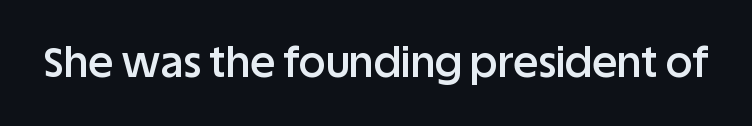
Look at the stroke-to-counter ratio: somewhat heavy, a semibold. Bare-footed words on every line. Students, note that the glyphs here touch the page at normal intervals. Designer's note — italics off, roman on. Observe the absence of serifs on each vertical stroke in this sample. Think of a printed novel: that variable character pitch is what you see here.
